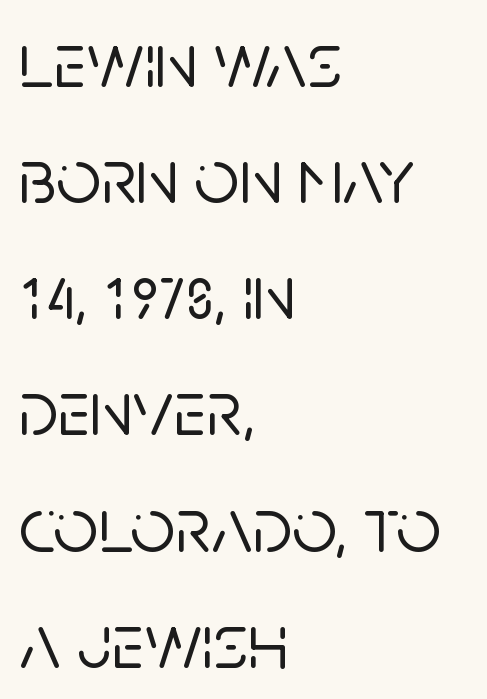
{"serif": "no", "italic": "no", "width": "normal", "stroke_contrast": "low", "x_height": "large", "monospaced": "no", "underline": "no", "align": "left", "line_spacing": "normal", "line_spacing_ratio": 1.47, "letter_spacing": "normal", "letter_spacing_em": 0.0, "glyph_px": 79}
